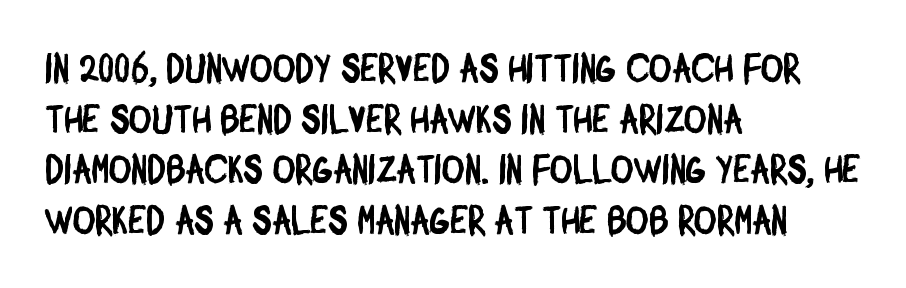
Q: Is the typeface a serif or a sans-serif typeface? A: Sans-serif.
Q: Is the text underlined? A: No.
Q: How is the paragraph aligned? A: Left-aligned.
Q: Is the spacing between letters normal or unusually wide? A: Normal.
Q: Is the spacing between lines tight, normal or loose? A: Normal.
Q: Width (condensed, normal, or wide)? A: Condensed.
Q: Stroke contrast? A: Low.
Q: x-height? A: Large.
Q: Monospaced? A: No.
